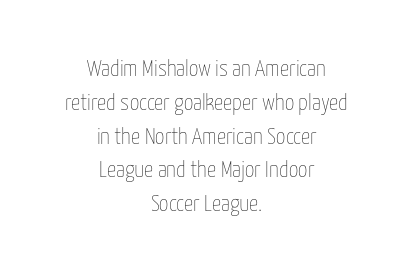
Q: Is the text bold? A: No.
Q: Is the text italic (slanted)? A: No, it is upright.
Q: Is the text underlined? A: No.
Q: How is the paragraph aligned? A: Centered.
Q: Is the spacing between letters normal or unusually wide? A: Normal.
Q: Is the spacing between lines tight, normal or loose? A: Normal.
